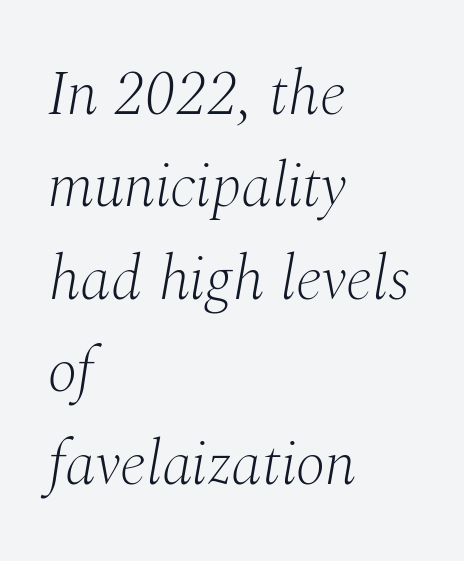
Evenly set lines give the paragraph a standard silhouette. The text block is weighted toward the left margin, trailing off unevenly rightward. Slanted lettering throughout. A serif font was chosen for this passage. Each letter keeps its own natural width here, so spacing adapts to shape.
